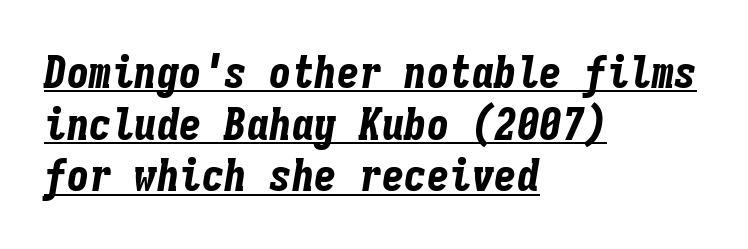
The image shows 45 px bold, condensed type, italic (leaning right), monospaced; set left-aligned, tight line spacing (1.15x), normal letter spacing, underlined; low stroke contrast and a medium x-height.
